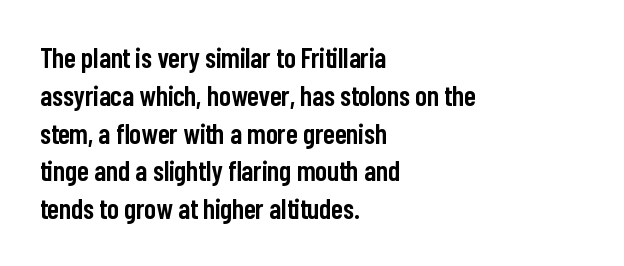
A semibold gives these letters moderate extra thickness, short of bold. This sample uses an upright cut, with every glyph sitting square on the baseline. This sample uses plain, unmodified letter spacing. I'd call this a sans setting — the letters go barefoot. Do the characters align in a grid? No, the font is proportional. The designer left line spacing at the default.
